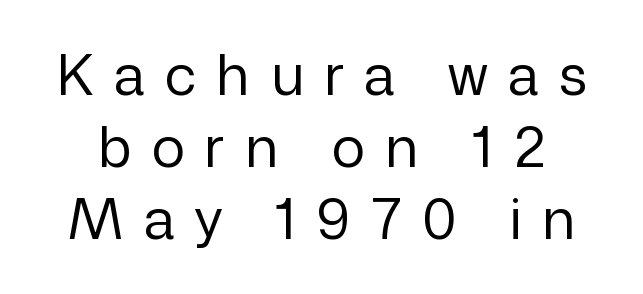
The image shows 56 px regular-weight sans-serif type, upright; set normal line spacing (1.29x), unusually wide letter spacing (+0.36 em), not underlined; low stroke contrast and a medium x-height.
